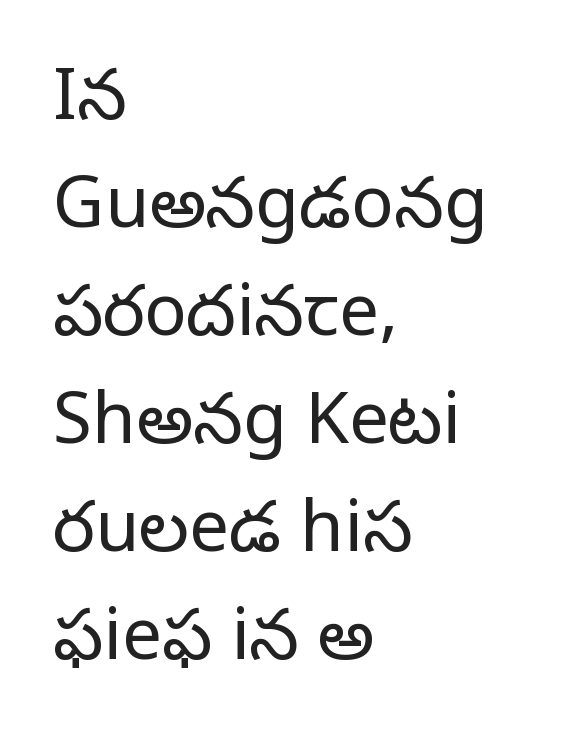
The image shows 71 px regular-weight serif type, upright; set left-aligned, normal line spacing (1.52x), normal letter spacing, not underlined; low stroke contrast and a large x-height.
